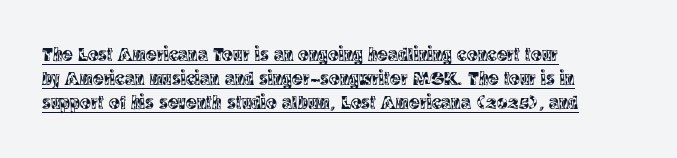
{"italic": "no", "underline": "yes", "align": "left", "line_spacing_ratio": 1.21, "letter_spacing": "normal", "letter_spacing_em": 0.0, "glyph_px": 20}
